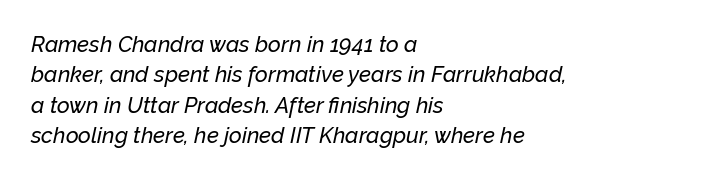
The line texture is even and compact thanks to regular tracking. The words here are not underlined. If you measured baseline to baseline, you'd find a middling distance. Line starts are locked; line ends wander. Would a proofreader flag this as italicized? Yes.
